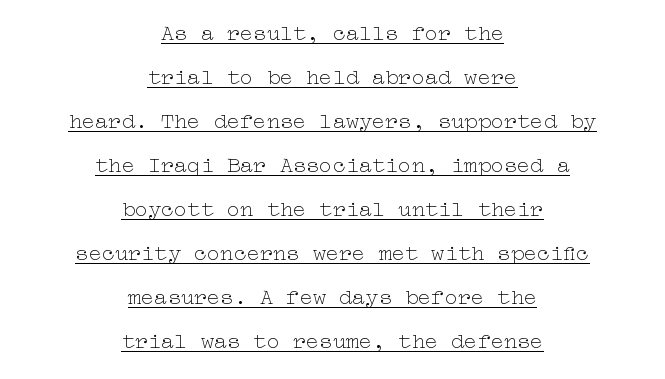
The image shows 22 px text type, upright; set centered, loose line spacing (2.0x), normal letter spacing, underlined.
